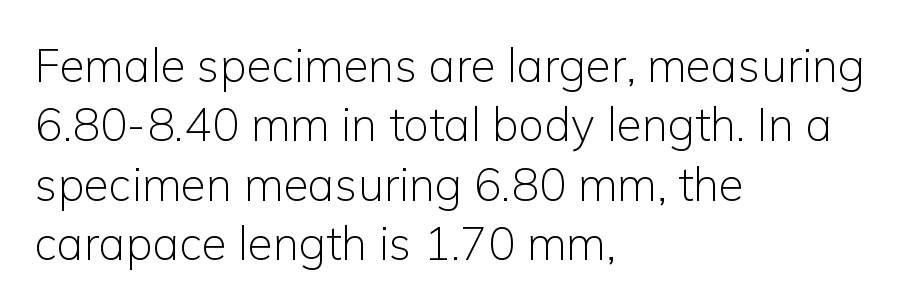
{"serif": "no", "italic": "no", "bold": "no", "weight": "light", "width": "normal", "stroke_contrast": "low", "x_height": "medium", "monospaced": "no", "underline": "no", "align": "left", "line_spacing": "normal", "line_spacing_ratio": 1.29, "letter_spacing": "normal", "letter_spacing_em": 0.0, "glyph_px": 46}
